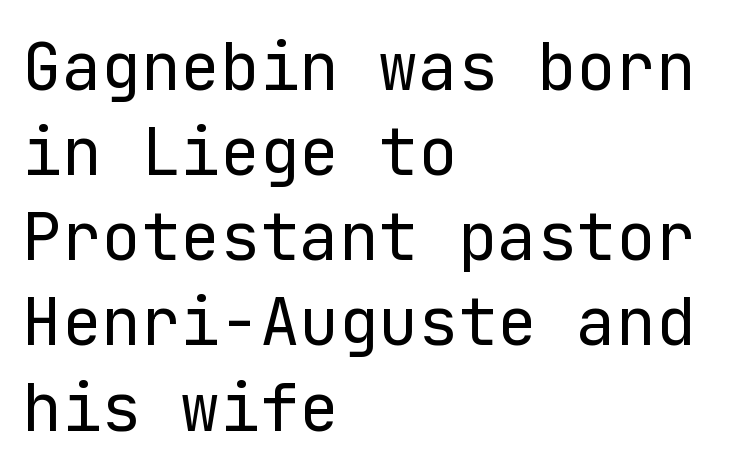
This is roman type, the default non-slanted kind. Typeset ragged right — the left edge is the straight one. Serif or sans? Sans — the stroke terminals are bare. The gap between lines stays unmarked. Summary of weight: not heavy and not bold.
